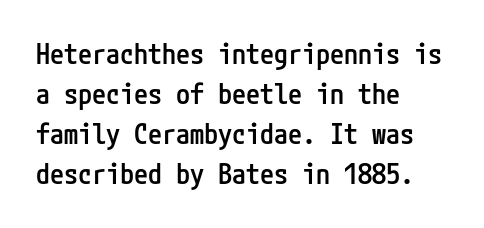
Q: Is the text bold? A: Semi-bold.
Q: Is the text italic (slanted)? A: No, it is upright.
Q: Is the typeface a serif or a sans-serif typeface? A: Sans-serif.
Q: Is the text underlined? A: No.
Q: How is the paragraph aligned? A: Left-aligned.
Q: Is the spacing between letters normal or unusually wide? A: Normal.
Q: Is the spacing between lines tight, normal or loose? A: Normal.
Q: Width (condensed, normal, or wide)? A: Condensed.
Q: Stroke contrast? A: Low.
Q: x-height? A: Medium.
